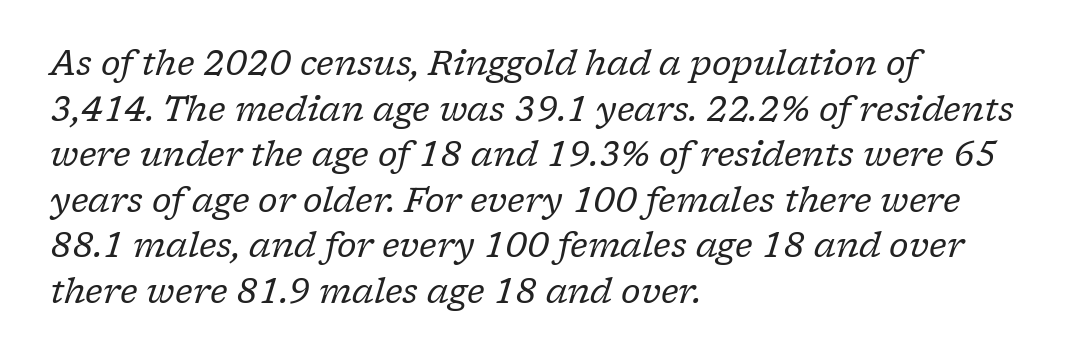
The image shows 34 px regular-weight serif type, italic (leaning right); set left-aligned, normal line spacing (1.34x), normal letter spacing, not underlined; low stroke contrast and a medium x-height.
